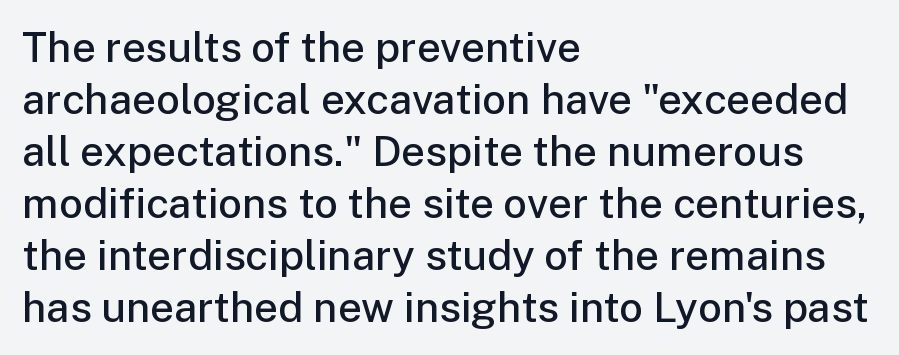
Stroke thickness is moderately raised; the sample reads as semibold. Note: no serifs on the glyphs. Left-aligned paragraph, ragged on the right. Nobody touched the tracking dial on this one. Letters rest on an invisible, unmarked baseline. A typesetter would mark this as roman, not italic.
